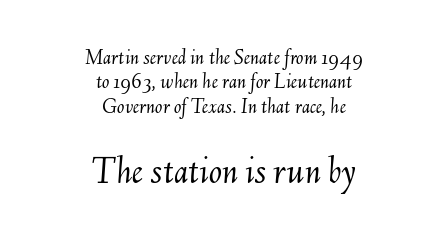
One-word summary of the alignment: center. The font's italic variant was chosen for this text. Two sizes are in play, and the larger belongs to the second block. Vertical stems look standard width or narrower in stroke.
